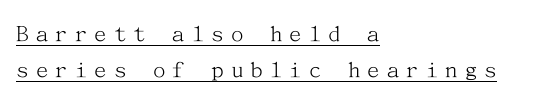
{"italic": "no", "bold": "no", "underline": "yes", "align": "left", "line_spacing": "normal", "line_spacing_ratio": 1.44, "letter_spacing": "wide", "letter_spacing_em": 0.28, "glyph_px": 25}
